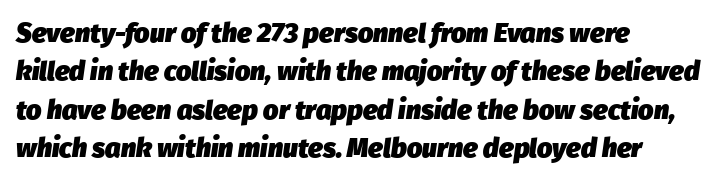
Q: Is the text bold? A: Yes.
Q: Is the text italic (slanted)? A: Yes, it leans right by about 8 degrees.
Q: Is the text underlined? A: No.
Q: How is the paragraph aligned? A: Left-aligned.
Q: Is the spacing between letters normal or unusually wide? A: Normal.
Q: Is the spacing between lines tight, normal or loose? A: Normal.
